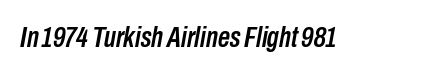
Between one letter and the next there's only the usual sliver of space. No word sits above an underline. The face used here is proportionally spaced, like ordinary book or web type. The typography opts for an oblique posture over an upright one.
